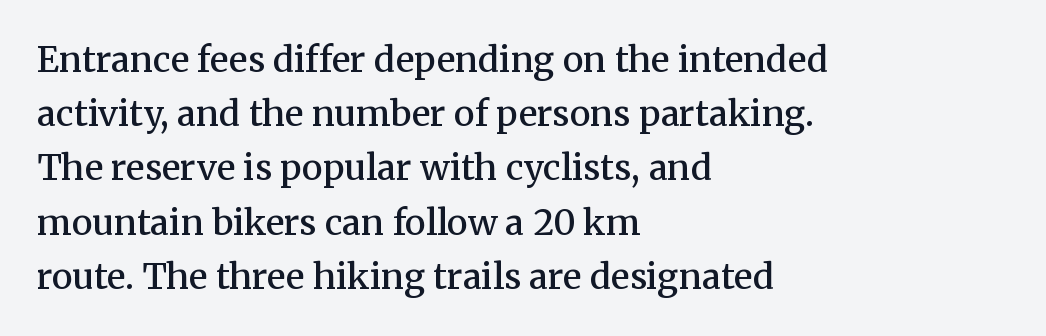
Q: Is the text bold? A: Semi-bold.
Q: Is the text italic (slanted)? A: No, it is upright.
Q: Is the typeface a serif or a sans-serif typeface? A: Serif.
Q: Is the text underlined? A: No.
Q: How is the paragraph aligned? A: Left-aligned.
Q: Is the spacing between letters normal or unusually wide? A: Normal.
Q: Is the spacing between lines tight, normal or loose? A: Normal.
Q: Width (condensed, normal, or wide)? A: Normal.
Q: Stroke contrast? A: Medium.
Q: x-height? A: Medium.
Q: Monospaced? A: No.
